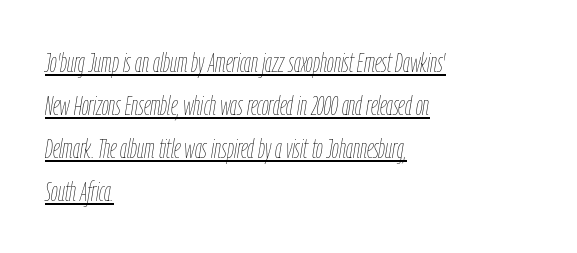
Weight: regular or lighter. Observe the ordinary spacing: letters are neighbours, not strangers. One-word summary of the alignment: left. A typesetter would call this leading conventional body-copy spacing. Slant detected: the letters are inclined. Beneath each row of characters lies a ruled line.
